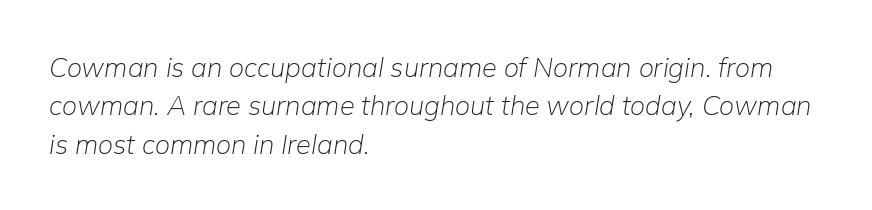
Q: Is the text bold? A: No.
Q: Is the text italic (slanted)? A: Yes, it leans right by about 9 degrees.
Q: Is the text underlined? A: No.
Q: How is the paragraph aligned? A: Left-aligned.
Q: Is the spacing between letters normal or unusually wide? A: Normal.
Q: Is the spacing between lines tight, normal or loose? A: Normal.
